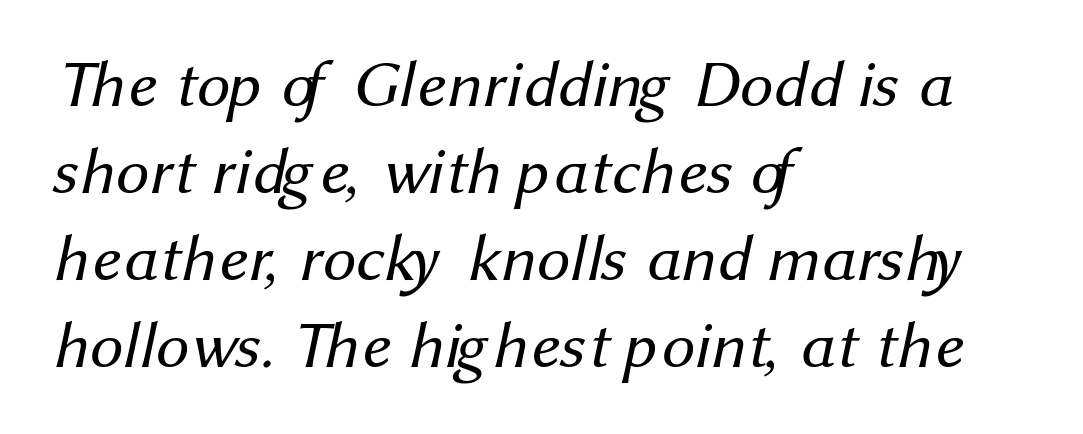
{"serif": "no", "bold": "no", "weight": "regular", "width": "normal", "stroke_contrast": "medium", "x_height": "medium", "monospaced": "no", "underline": "no", "align": "left", "line_spacing": "normal", "line_spacing_ratio": 1.32, "letter_spacing": "normal", "letter_spacing_em": 0.0, "glyph_px": 66}
